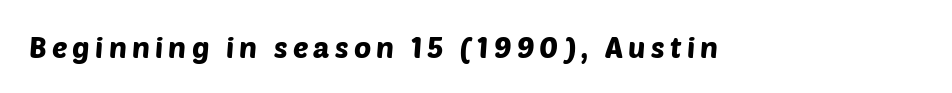
Q: Is the typeface a serif or a sans-serif typeface? A: Sans-serif.
Q: Is the text underlined? A: No.
Q: Width (condensed, normal, or wide)? A: Normal.
Q: Stroke contrast? A: Low.
Q: x-height? A: Large.
Q: Monospaced? A: No.
